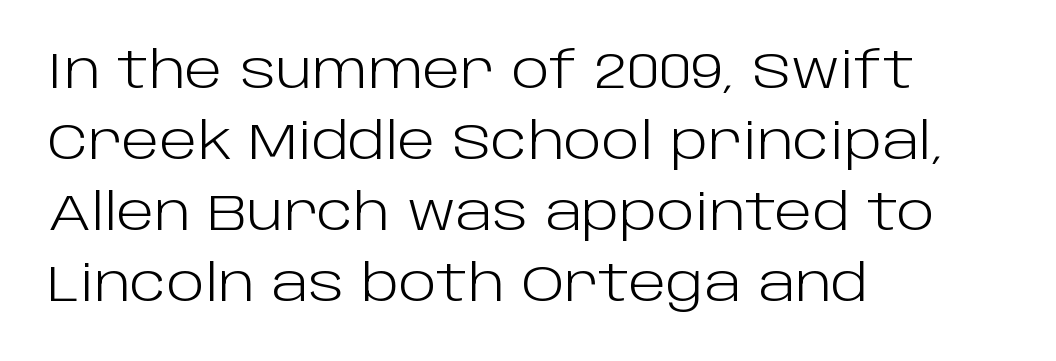
The image shows 50 px light sans-serif type, upright; set left-aligned, normal line spacing (1.42x), normal letter spacing, not underlined; low stroke contrast and a large x-height.
